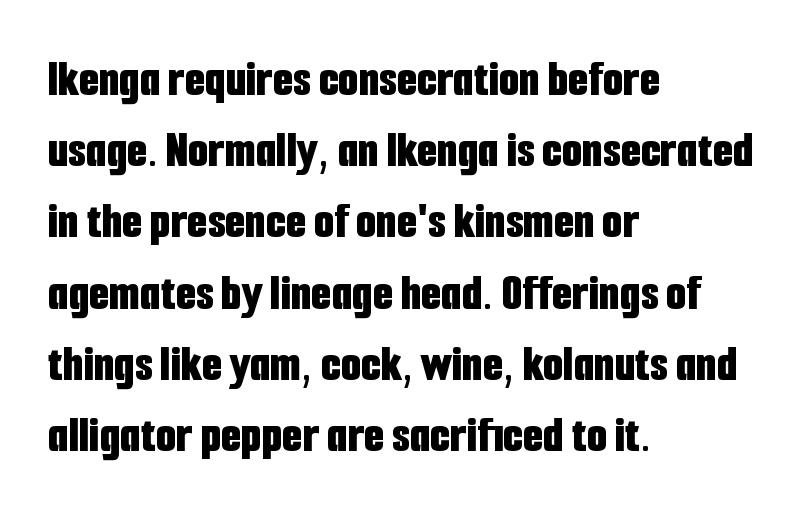
The image shows 52 px bold, condensed sans-serif type, upright; set left-aligned, normal line spacing (1.37x), normal letter spacing, not underlined; low stroke contrast and a medium x-height.
